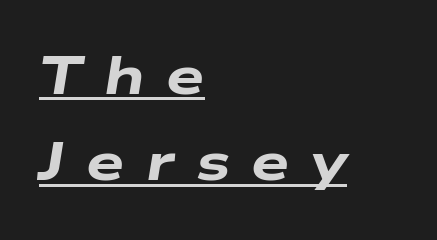
The image shows 54 px heavy, wide type, italic (leaning right); set left-aligned, normal line spacing (1.6x), unusually wide letter spacing (+0.4 em), underlined; low stroke contrast and a medium x-height.
